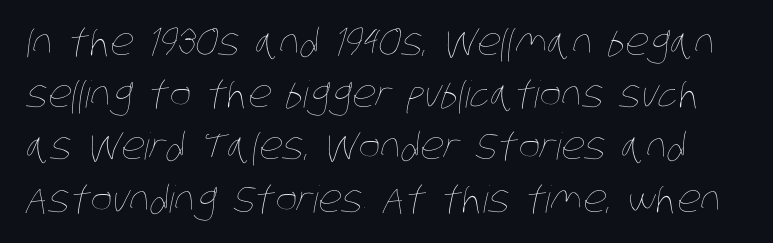
The image shows 37 px thin, condensed type; set normal line spacing (1.41x), normal letter spacing, not underlined; low stroke contrast and a large x-height.
